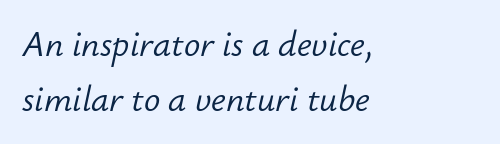
Successive baselines arrive at the customary interval. The typesetter chose a ragged-right arrangement here. The specimen reads as italic at a glance. Each stroke keeps to a modest, everyday thickness or less. Students, note that the glyphs here touch the page at normal intervals.
